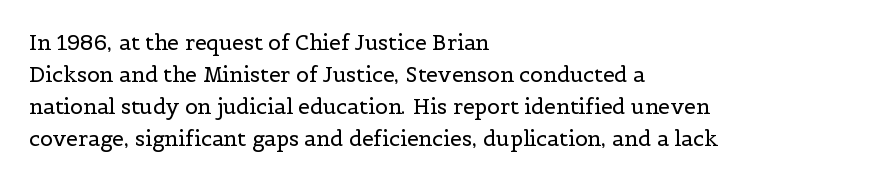
Is the block centered? No — it sits flush against the left margin. Honestly, the row spacing looks completely unremarkable. Check under the words: just untouched page. Ascenders rise straight up at ninety degrees. Nobody touched the tracking dial on this one.
